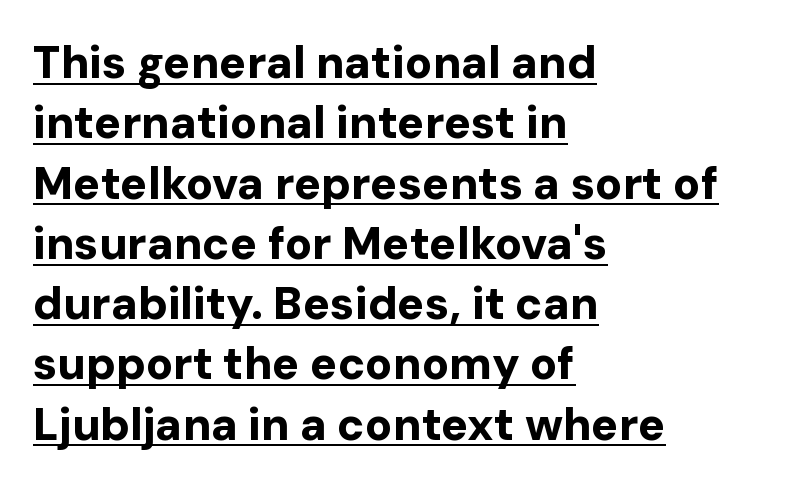
{"serif": "no", "italic": "no", "bold": "yes", "weight": "bold", "width": "normal", "stroke_contrast": "low", "x_height": "medium", "monospaced": "no", "underline": "yes", "align": "left", "line_spacing": "normal", "line_spacing_ratio": 1.34, "letter_spacing": "normal", "letter_spacing_em": 0.0, "glyph_px": 45}
